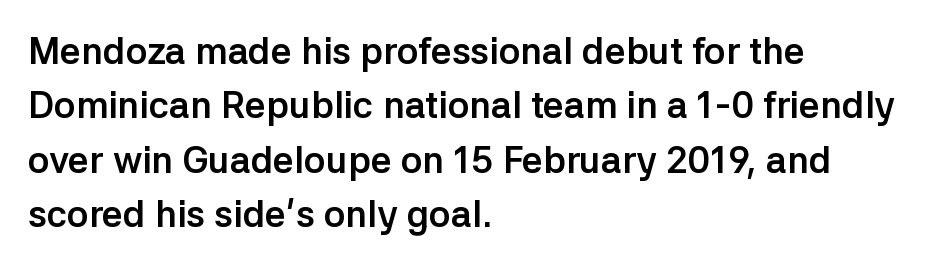
{"serif": "no", "italic": "no", "bold": "yes", "weight": "semibold", "width": "normal", "stroke_contrast": "low", "x_height": "medium", "monospaced": "no", "underline": "no", "align": "left", "line_spacing": "normal", "line_spacing_ratio": 1.47, "letter_spacing": "normal", "letter_spacing_em": 0.0, "glyph_px": 37}
